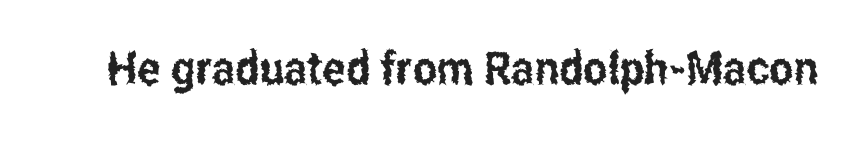
Q: Is the text italic (slanted)? A: No, it is upright.
Q: Is the typeface a serif or a sans-serif typeface? A: Sans-serif.
Q: Is the text underlined? A: No.
Q: Is the spacing between letters normal or unusually wide? A: Normal.
Q: Width (condensed, normal, or wide)? A: Condensed.
Q: Stroke contrast? A: Low.
Q: x-height? A: Medium.
Q: Monospaced? A: No.
